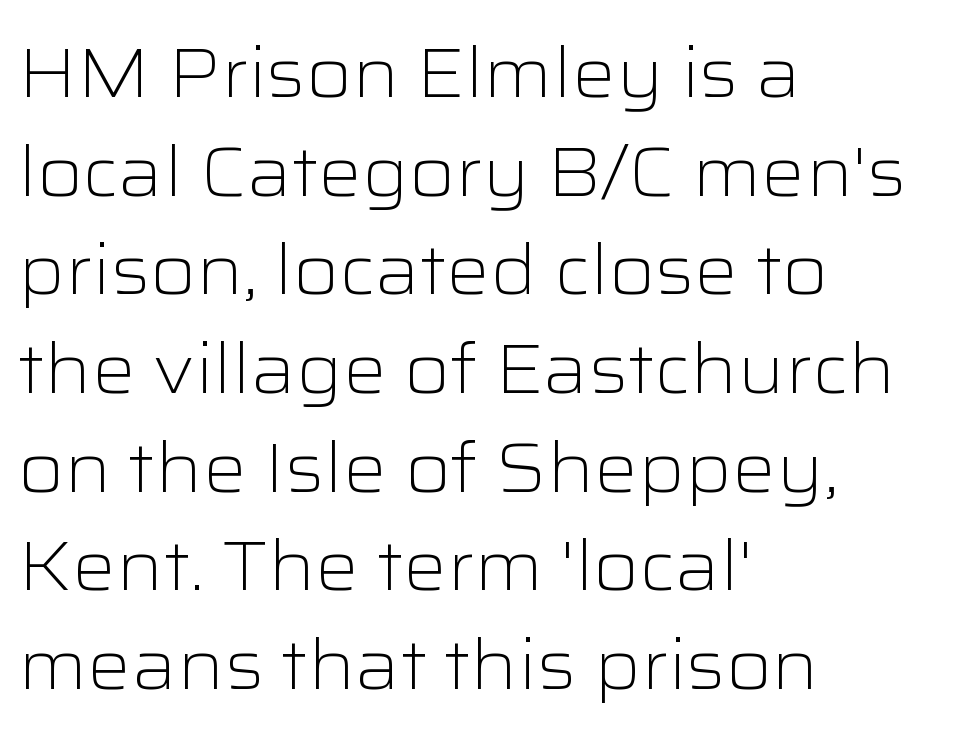
Q: Is the text bold? A: No.
Q: Is the text italic (slanted)? A: No, it is upright.
Q: Is the typeface a serif or a sans-serif typeface? A: Sans-serif.
Q: Is the text underlined? A: No.
Q: How is the paragraph aligned? A: Left-aligned.
Q: Is the spacing between letters normal or unusually wide? A: Normal.
Q: Is the spacing between lines tight, normal or loose? A: Normal.
Q: Width (condensed, normal, or wide)? A: Wide.
Q: Stroke contrast? A: Low.
Q: x-height? A: Medium.
Q: Monospaced? A: No.
